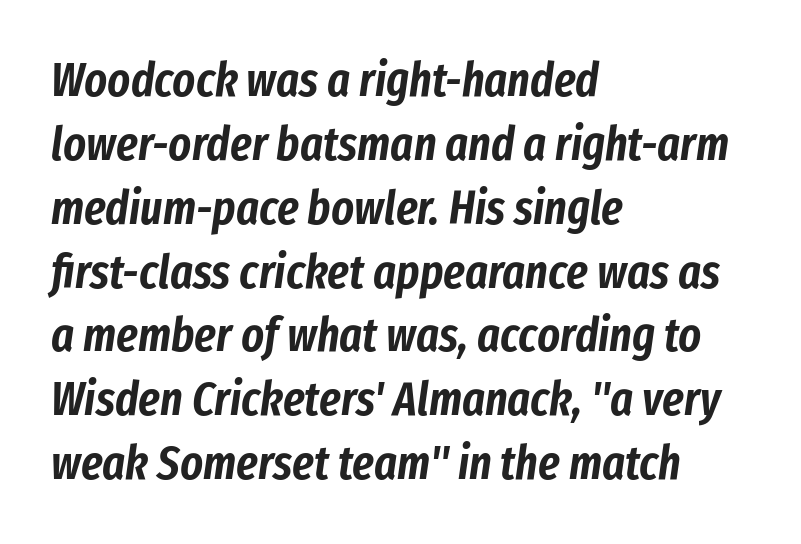
The glyphs are unaccompanied by any horizontal stroke below them. The specimen reads as italic at a glance. How are the letters spaced? Ordinarily, with no added tracking. What's the leading like? Ordinary, nothing unusual. Left-aligned paragraph, ragged on the right. Looks like regular typesetting: each glyph gets only the width it needs.
